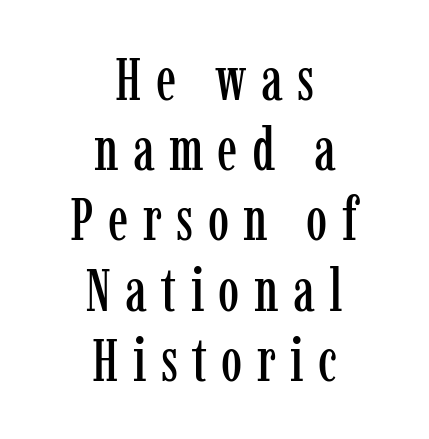
Q: Is the text italic (slanted)? A: No, it is upright.
Q: Is the typeface a serif or a sans-serif typeface? A: Serif.
Q: Is the text underlined? A: No.
Q: How is the paragraph aligned? A: Centered.
Q: Is the spacing between letters normal or unusually wide? A: Unusually wide.
Q: Width (condensed, normal, or wide)? A: Condensed.
Q: Stroke contrast? A: Low.
Q: x-height? A: Medium.
Q: Monospaced? A: No.
